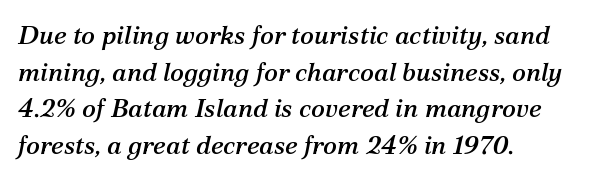
Q: Is the text italic (slanted)? A: Yes, it leans right by about 12 degrees.
Q: Is the text underlined? A: No.
Q: How is the paragraph aligned? A: Left-aligned.
Q: Is the spacing between letters normal or unusually wide? A: Normal.
Q: Is the spacing between lines tight, normal or loose? A: Normal.
